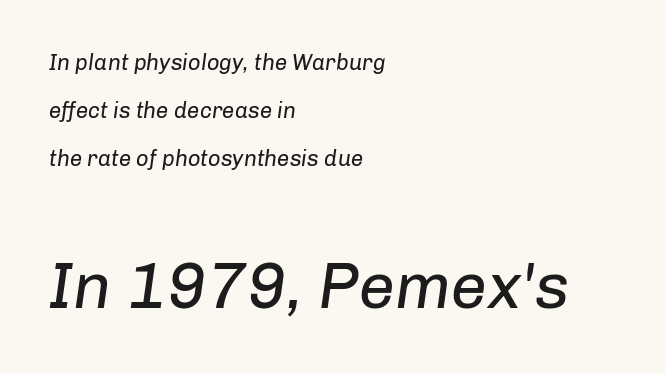
The image shows 65 px regular-weight type, italic (leaning right); set left-aligned, loose line spacing (2.19x), normal letter spacing, not underlined; the second (bottom) block is 2.95x larger; low stroke contrast and a medium x-height.
